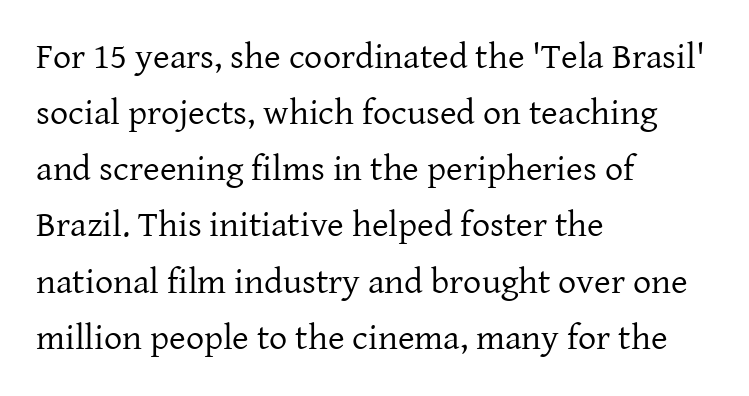
In terms of posture, this sample is upright. Default kerning and tracking; the words read as compact shapes. The space directly below the letters is spotless. You could not count columns in this text — the font is proportionally spaced. Weight: regular or lighter. These lines stack with their left ends in a neat column.
